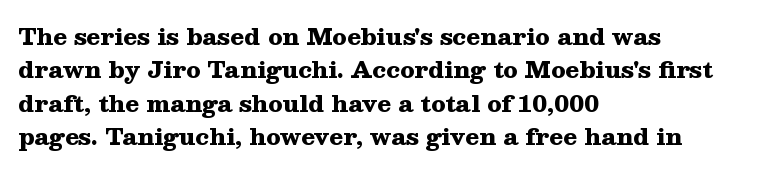
Every letter is thick-stroked: bold, no question. The space directly below the letters is spotless. How would I describe the line gaps? Plain and ordinary. A classic flush-left, rag-right setting is used for this passage. The specimen reads as upright at a glance.
